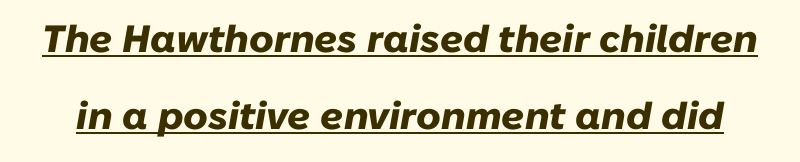
Is there much room between lines? Yes — plenty of vertical air separates them. The letterforms sit shoulder to shoulder at normal distance. Pretty heavy lettering here — definitely bold. Is the type slanted? Yes — the strokes lean at a clear angle. The string is rendered with underlining switched on.
